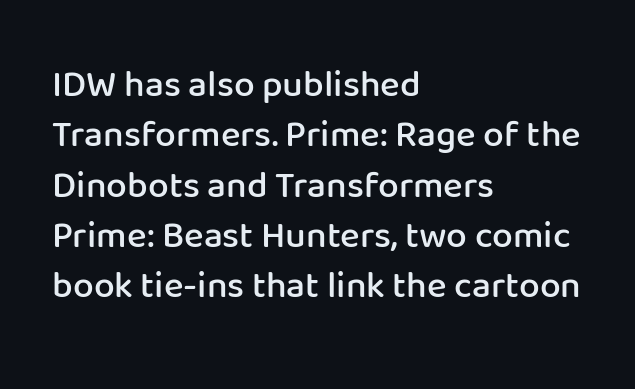
The image shows 37 px semibold sans-serif type, upright; set left-aligned, normal line spacing (1.36x), normal letter spacing, not underlined; low stroke contrast and a medium x-height.
